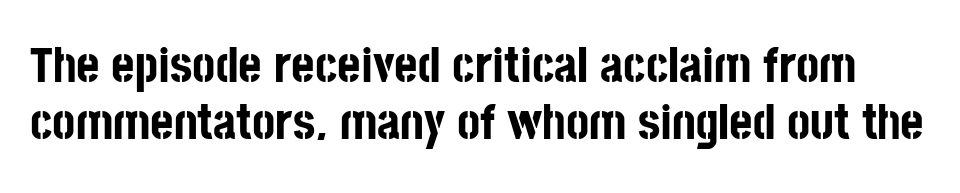
{"serif": "no", "italic": "no", "bold": "yes", "weight": "bold", "width": "condensed", "stroke_contrast": "low", "x_height": "large", "monospaced": "no", "underline": "no", "line_spacing": "tight", "line_spacing_ratio": 1.14, "letter_spacing": "normal", "letter_spacing_em": 0.0, "glyph_px": 50}
